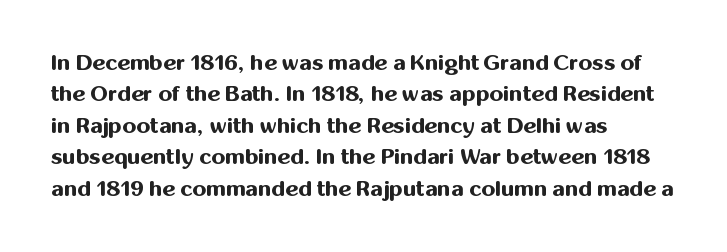
The vertical gap from one line to the next is medium. Bold? Absolutely — the strokes are thick and heavy. Plain, unruled lines of type. The ragged edge is on the right, which tells us the setting is flush left.
